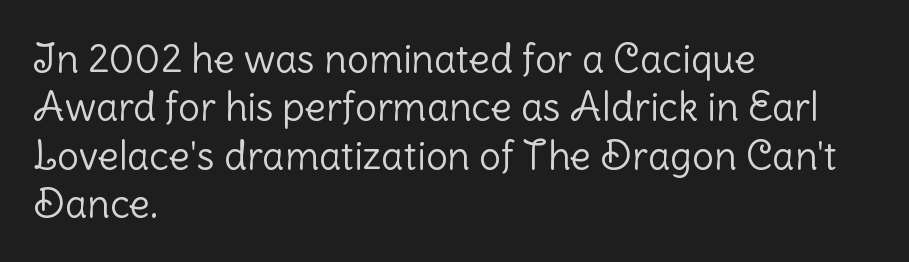
Where is the straight margin? On the left. In terms of posture, this sample is upright. Each word holds together tightly as a unit, with standard inter-letter gaps. A typesetter would call this proportional, since set widths differ per character.
